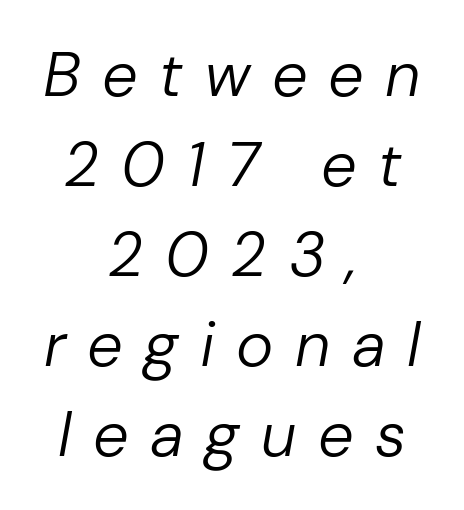
Anything drawn beneath the words? Only blank space. Characters are canted at an angle relative to the baseline's perpendicular. The passage shown stacks its lines at a standard gap. The rendering uses natural spacing where letterforms have individual widths. Look at the tracking — it's clearly loosened, letters drifting apart.
